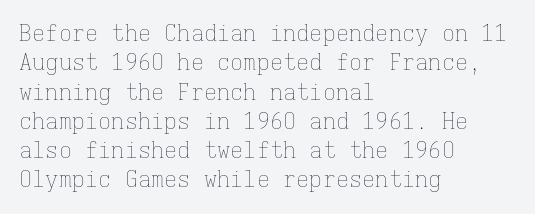
Caption: face not bold, strokes unweighted. Whoever set this chose a conventional vertical rhythm. This sample uses plain, unmodified letter spacing. The lettering stays uniformly vertical, giving the passage a roman look. Rule under the text: the space is simply empty.
